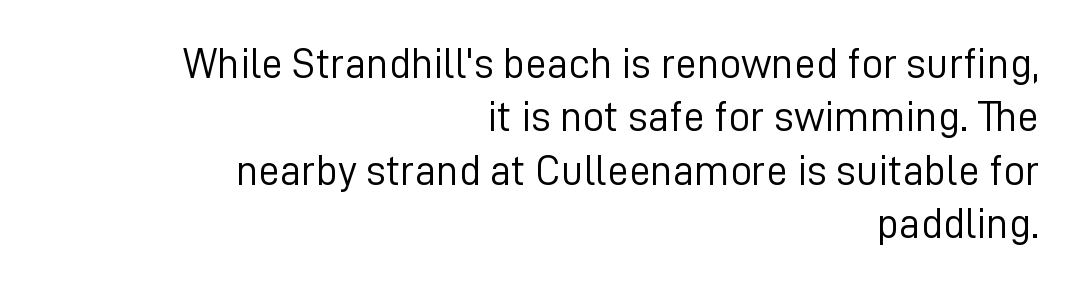
Q: Is the text bold? A: No.
Q: Is the text italic (slanted)? A: No, it is upright.
Q: Is the typeface a serif or a sans-serif typeface? A: Sans-serif.
Q: Is the text underlined? A: No.
Q: How is the paragraph aligned? A: Right-aligned.
Q: Is the spacing between letters normal or unusually wide? A: Normal.
Q: Width (condensed, normal, or wide)? A: Normal.
Q: Stroke contrast? A: Low.
Q: x-height? A: Medium.
Q: Monospaced? A: No.
